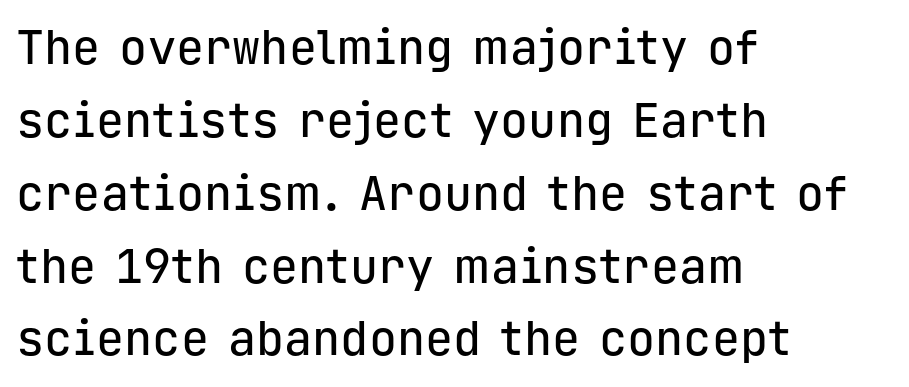
Inter-character spacing is left at the font's built-in metrics. A typesetter would mark this as roman, not italic. Alignment: flush left. Every character here occupies the same horizontal width, giving the sample a typewriter-like rhythm. These lines sit exactly where default settings would place them.
